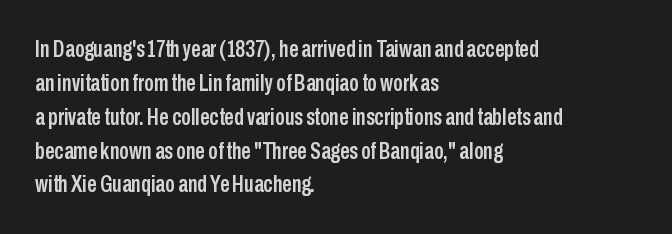
Here the glyphs are tracked normally, forming tight word shapes. A typesetter would call this leading conventional body-copy spacing. Descenders hang freely into open space. Typeset ragged right — the left edge is the straight one. Posture: upright roman.
